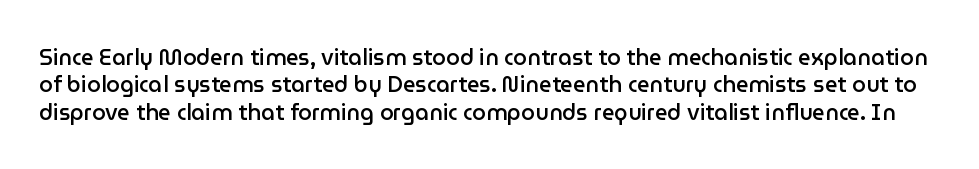
Its strokes are somewhat broadened, the hallmark of semibold type. Every character sits straight up, as roman type does. Honestly, there is no underline to notice here at all. In terms of letterspacing, this is plain default setting.
